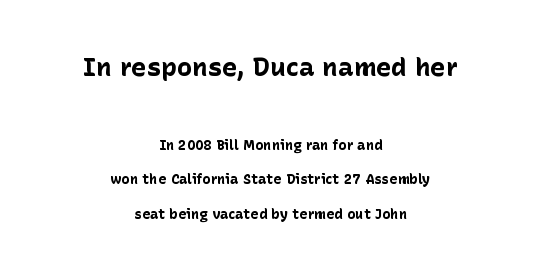
{"italic": "no", "bold": "yes", "underline": "no", "align": "center", "line_spacing": "loose", "line_spacing_ratio": 2.46, "letter_spacing": "normal", "letter_spacing_em": 0.0, "larger_block": "first", "size_ratio": 1.86, "glyph_px": 26}
